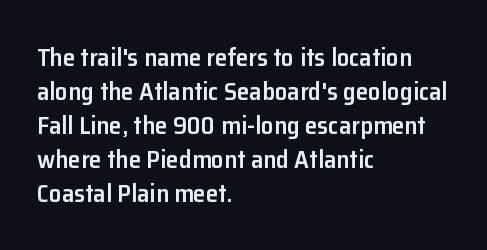
The image shows 25 px text type, upright; set left-aligned, normal line spacing (1.36x), normal letter spacing, not underlined.
